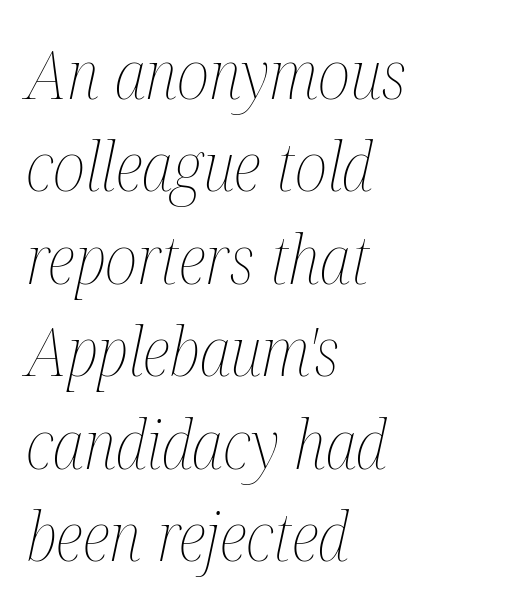
The image shows 68 px thin, condensed type, italic (leaning right); set left-aligned, normal line spacing (1.36x), normal letter spacing, not underlined; medium stroke contrast and a medium x-height.
